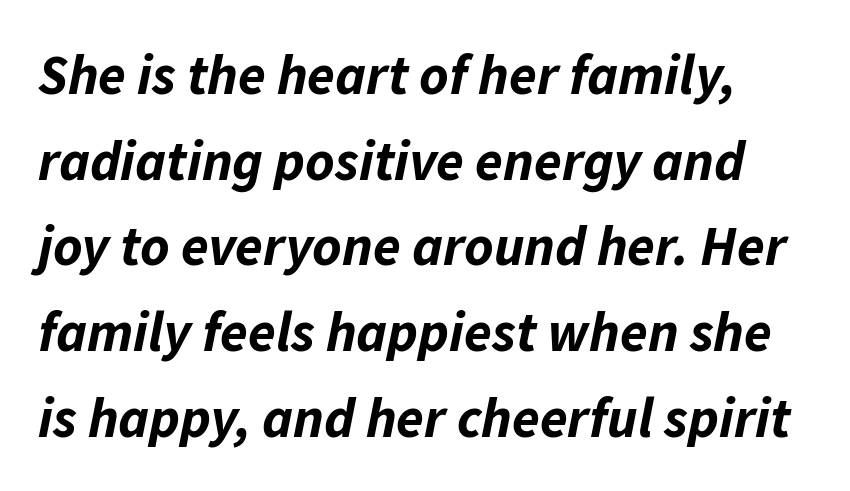
{"italic": "yes", "lean": "right", "slant_degrees": 11, "bold": "yes", "weight": "bold", "width": "normal", "stroke_contrast": "low", "x_height": "medium", "monospaced": "no", "underline": "no", "line_spacing": "normal", "line_spacing_ratio": 1.53, "letter_spacing": "normal", "letter_spacing_em": 0.0, "glyph_px": 56}
